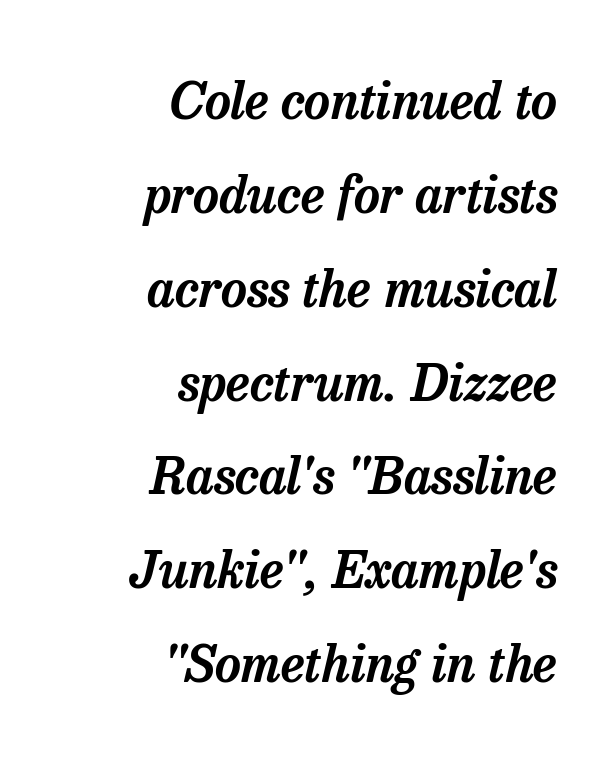
Stroke terminals: seriffed. The glyphs look as if they've been sheared to an angle. Line ends are locked; line starts wander. The face used here is proportionally spaced, like ordinary book or web type. Short note: letters normally spaced. Beneath every word, the page is bare.
